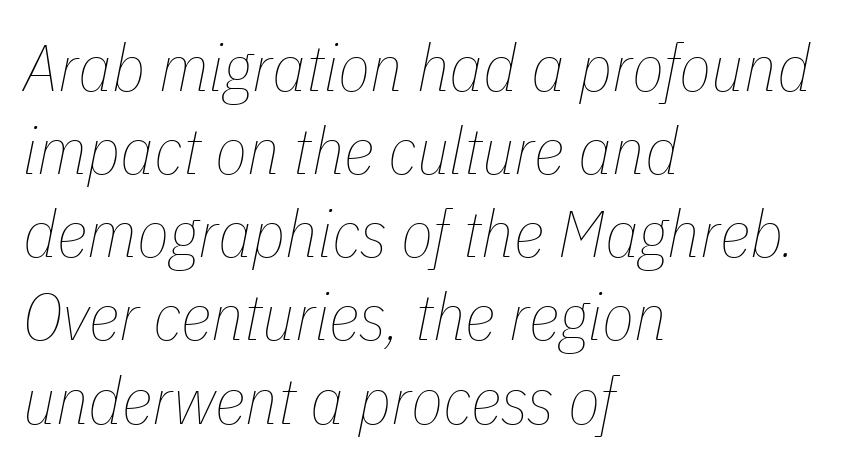
{"italic": "yes", "lean": "right", "slant_degrees": 11, "bold": "no", "weight": "thin", "width": "condensed", "stroke_contrast": "low", "x_height": "medium", "monospaced": "no", "underline": "no", "align": "left", "line_spacing": "normal", "line_spacing_ratio": 1.26, "letter_spacing": "normal", "letter_spacing_em": 0.0, "glyph_px": 66}
